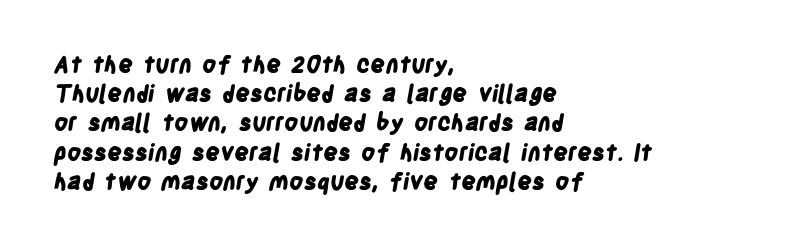
{"bold": "yes", "underline": "no", "align": "left", "line_spacing": "normal", "line_spacing_ratio": 1.27, "letter_spacing": "normal", "letter_spacing_em": 0.0, "glyph_px": 23}
